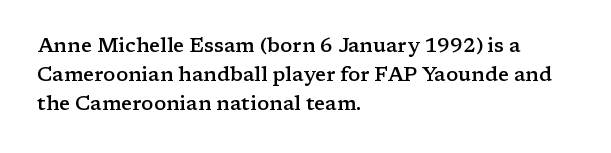
The typography opts for an upright posture over an oblique one. Descenders hang freely into open space. These lines sit exactly where default settings would place them. Stroke thickness is moderately raised; the sample reads as semibold. What stands out about the letter spacing? Nothing — it is the standard amount.
